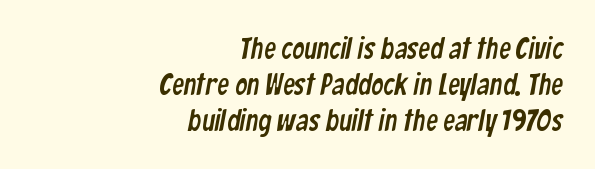
This rendering leaves character spacing at its baseline value. Type style note: lacks serifs. The glyphs are unaccompanied by any horizontal stroke below them. Varying glyph widths throughout — classic text-font behaviour. The rag falls on the left side of this text block.
